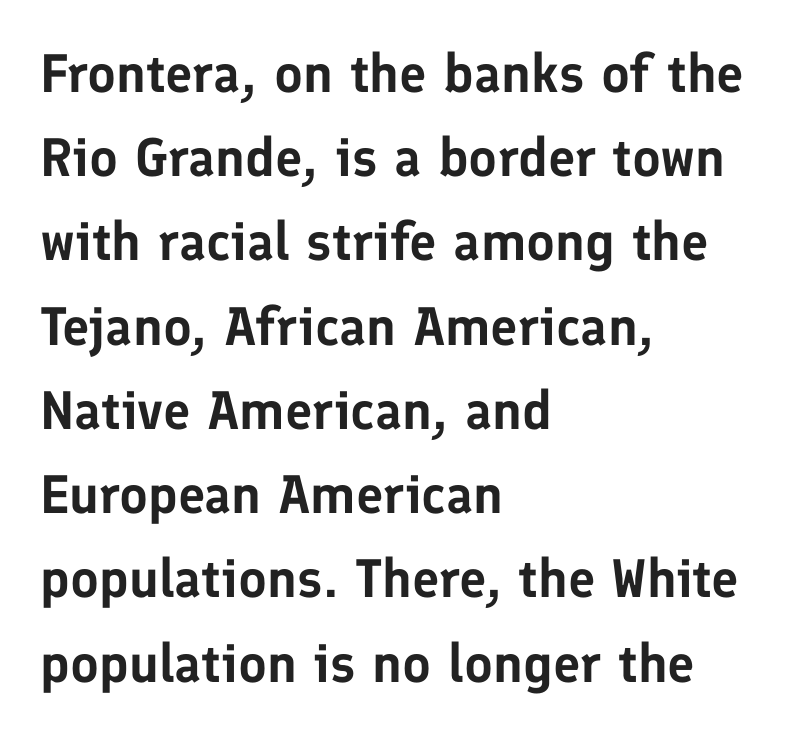
The image shows 54 px sans-serif type, upright; set left-aligned, normal line spacing (1.56x), normal letter spacing, not underlined; low stroke contrast and a medium x-height.
